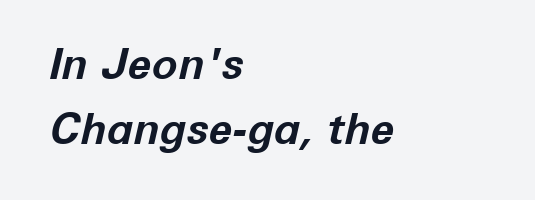
The image shows 43 px bold type, italic (leaning right); set left-aligned, normal line spacing (1.51x), normal letter spacing, not underlined; low stroke contrast and a medium x-height.
